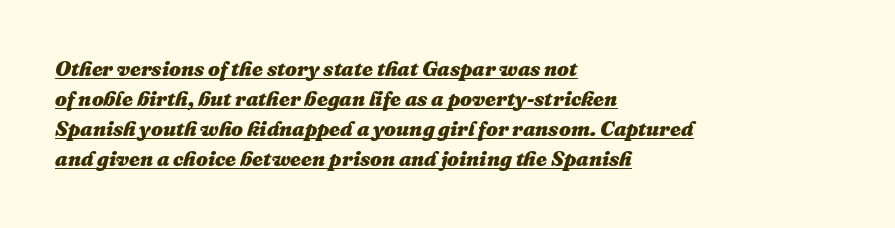
The image shows 21 px bold type, italic (leaning right); set left-aligned, normal line spacing (1.43x), normal letter spacing, underlined.
